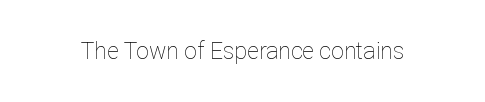
The type is set solid horizontally, with unmodified tracking. Words float on clear page, feet unadorned. A quiet, ordinary-to-light weight characterises the typeface. The type sits square on the baseline with zero lean.
